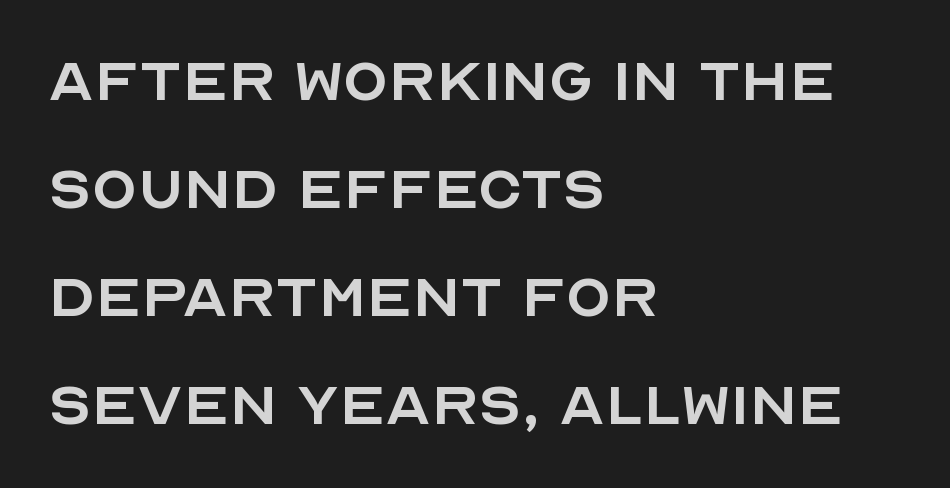
{"serif": "no", "italic": "no", "bold": "no", "weight": "regular", "width": "normal", "x_height": "large", "monospaced": "no", "underline": "no", "align": "left", "line_spacing": "normal", "line_spacing_ratio": 1.46, "letter_spacing": "normal", "letter_spacing_em": 0.0, "glyph_px": 74}
